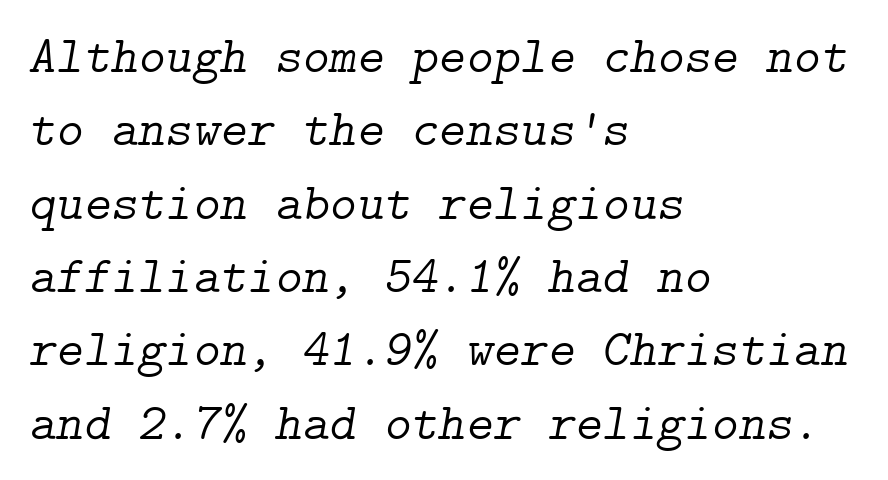
Weight class: somewhere from thin through regular. A classic flush-left, rag-right setting is used for this passage. Nobody drew a line under any word here. Italic? Definitely — the glyphs are oblique. The designer went with a serif here, giving each stem small feet. Leading matches the norm, producing a regular column.
